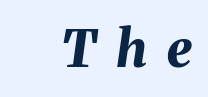
The image shows 51 px bold type, italic (leaning right); set right-aligned, unusually wide letter spacing (+0.39 em), not underlined; medium stroke contrast and a medium x-height.
